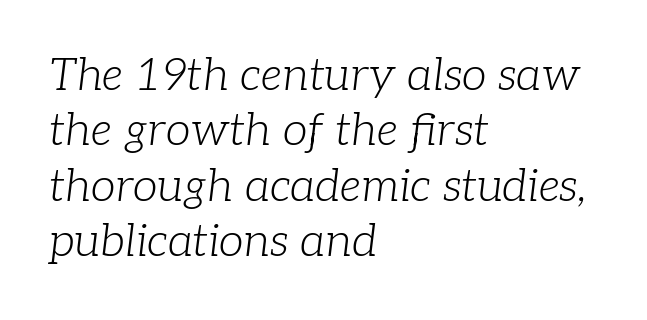
You could call the tracking neutral — neither tight nor loose. Does the copy run flush right? No — it runs flush left. Stroke thickness stays within the range of a standard reading face or lighter. A bare baseline throughout the passage. The rendering applies a slant to the glyphs.
